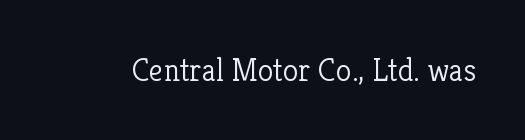
Glance below the letters and you will spot only blank space. Short note: letters normally spaced. The typeface has the unassuming heft of standard copy or less. Serif or sans? Serif — the stroke terminals have little feet.
